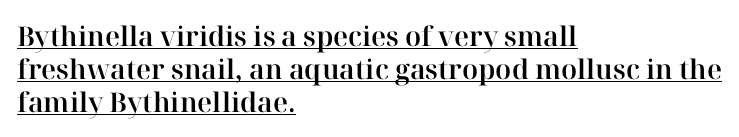
If you drew a ruler down the left edge, every line would touch it. The font's upright variant was chosen for this text. A baseline rule has been typeset under these characters. These lines keep a tight, regular rhythm from letter to letter.
